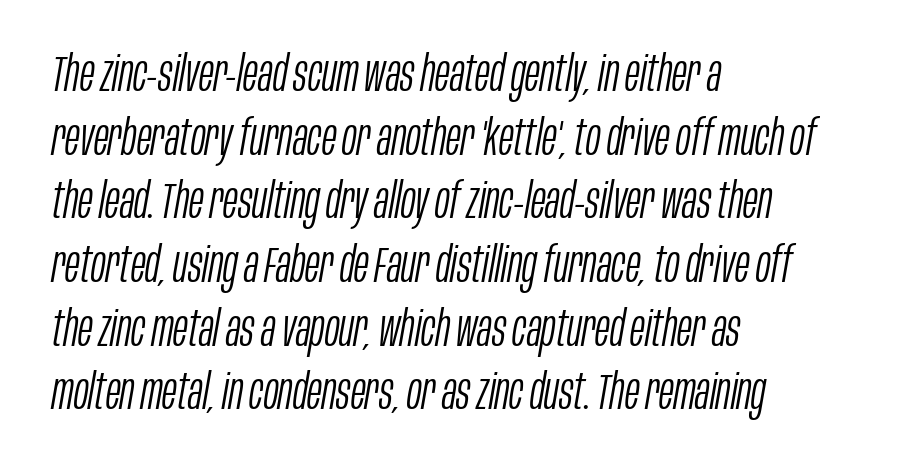
Check under the words: just untouched page. The lines in this sample share a left origin and differ only in where they stop. Emphasis-style slanted type is in use. A typesetter would call this proportional, since set widths differ per character.
